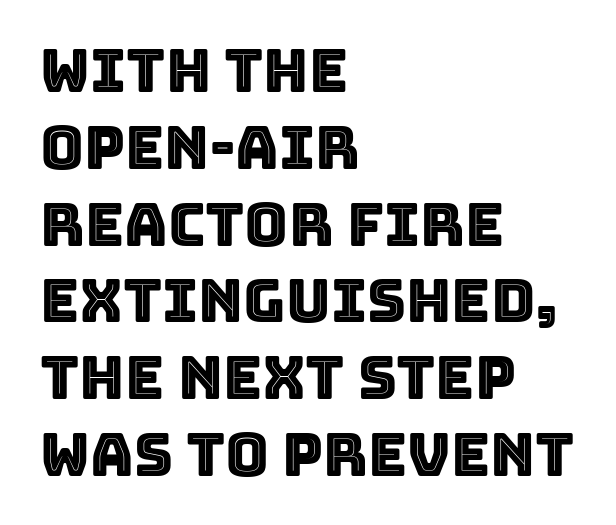
Descenders are the only things crossing below the line. Students, observe: this is what conventionally led text looks like. A classic flush-left, rag-right setting is used for this passage. No extra tracking has been applied to these lines. The lettering holds an erect, upright posture throughout.
